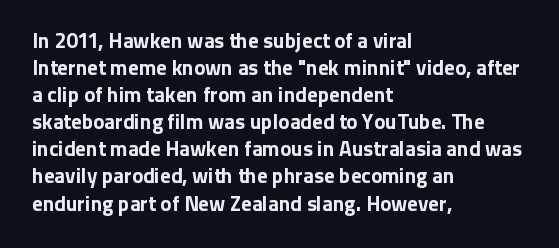
The image shows 21 px bold type, upright; set left-aligned, normal line spacing (1.29x), normal letter spacing, not underlined.
